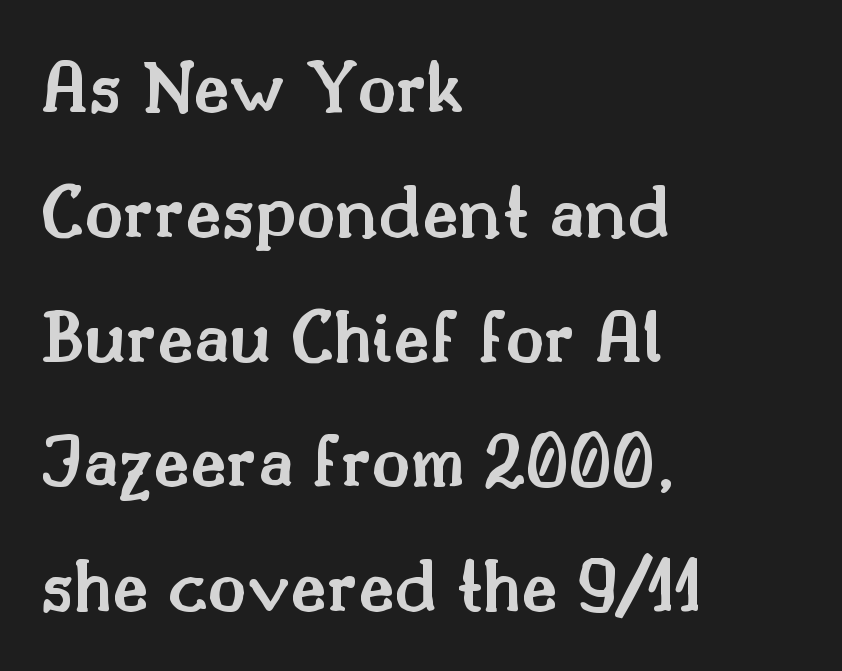
I'd describe the lettering as semibold — firm but not a full bold. Here the glyphs are tracked normally, forming tight word shapes. Each letter keeps its own natural width here, so spacing adapts to shape. Notice how the stems are strictly vertical — no italics here. Check the space under the baseline: it is left empty.
